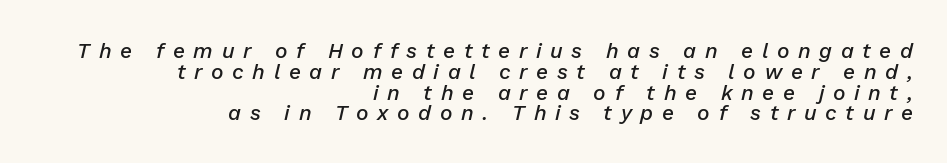
What weight is shown? A semibold, between regular and bold. Honestly, the letter spacing is so wide it's the main thing you notice. Horizontally, the lines are justified to the trailing edge only. The letters are slanted; this is an italic face.
